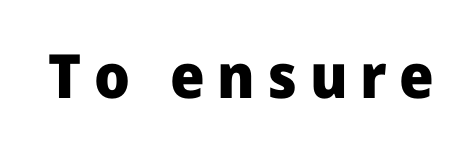
Q: Is the text bold? A: Yes.
Q: Is the text italic (slanted)? A: No, it is upright.
Q: Is the typeface a serif or a sans-serif typeface? A: Sans-serif.
Q: Is the text underlined? A: No.
Q: Is the spacing between letters normal or unusually wide? A: Unusually wide.
Q: Width (condensed, normal, or wide)? A: Normal.
Q: Stroke contrast? A: Low.
Q: x-height? A: Medium.
Q: Monospaced? A: No.
